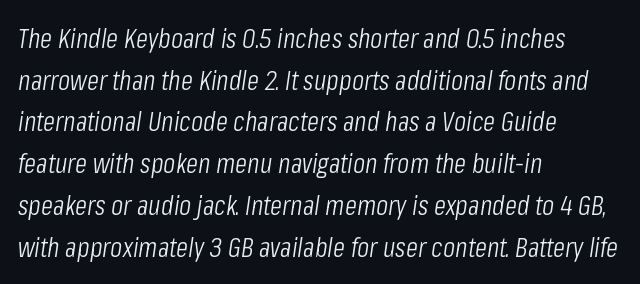
{"italic": "yes", "lean": "right", "slant_degrees": 8, "bold": "no", "weight": "light", "width": "condensed", "stroke_contrast": "low", "x_height": "medium", "monospaced": "no", "underline": "no", "align": "left", "line_spacing": "normal", "line_spacing_ratio": 1.49, "letter_spacing": "normal", "letter_spacing_em": 0.0, "glyph_px": 28}
